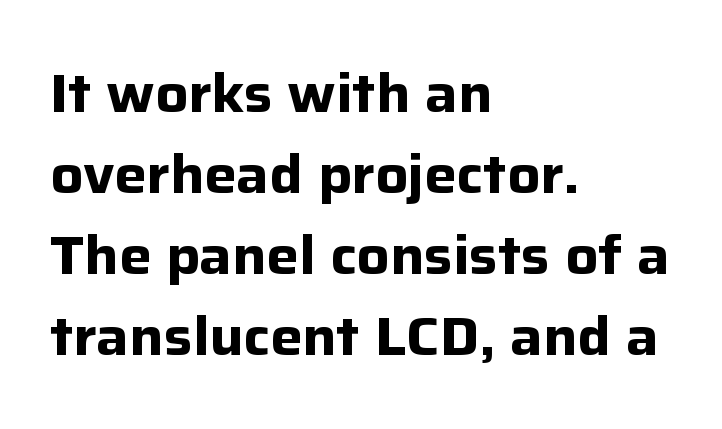
{"serif": "no", "italic": "no", "bold": "yes", "weight": "bold", "width": "normal", "stroke_contrast": "low", "x_height": "medium", "monospaced": "no", "underline": "no", "align": "left", "line_spacing": "normal", "line_spacing_ratio": 1.5, "letter_spacing": "normal", "letter_spacing_em": 0.0, "glyph_px": 54}
